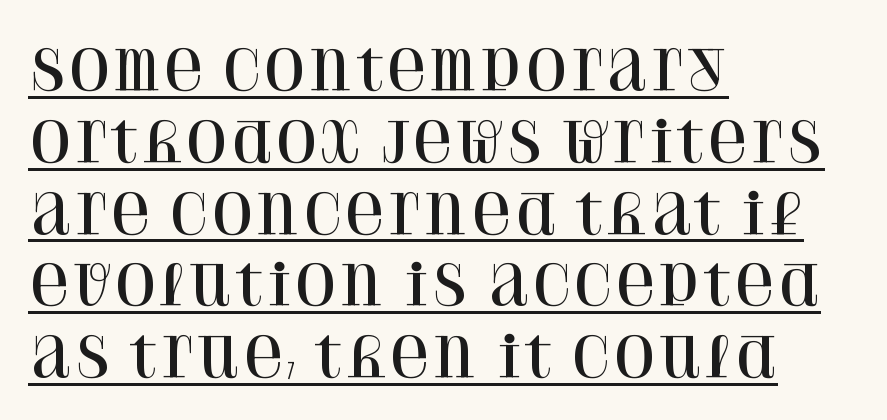
{"serif": "yes", "italic": "no", "width": "normal", "stroke_contrast": "high", "x_height": "large", "monospaced": "no", "underline": "yes", "align": "left", "line_spacing": "normal", "line_spacing_ratio": 1.33, "letter_spacing": "normal", "letter_spacing_em": 0.0, "glyph_px": 54}
